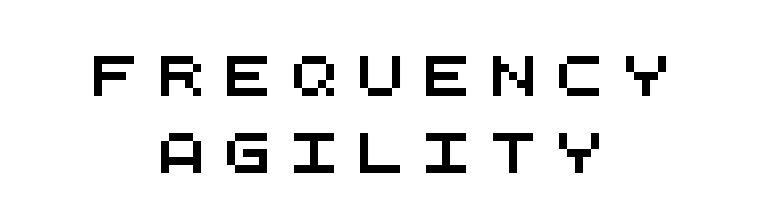
{"serif": "no", "width": "wide", "stroke_contrast": "medium", "x_height": "large", "monospaced": "yes", "underline": "no", "align": "center", "line_spacing": "loose", "line_spacing_ratio": 1.92, "letter_spacing": "wide", "letter_spacing_em": 0.46, "glyph_px": 40}
